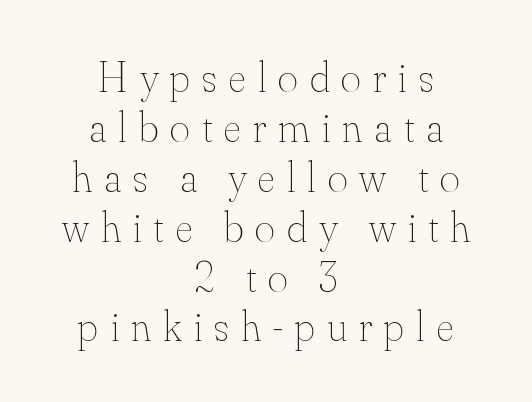
Q: Is the text bold? A: No.
Q: Is the text italic (slanted)? A: No, it is upright.
Q: Is the text underlined? A: No.
Q: How is the paragraph aligned? A: Centered.
Q: Is the spacing between letters normal or unusually wide? A: Unusually wide.
Q: Width (condensed, normal, or wide)? A: Normal.
Q: Stroke contrast? A: Medium.
Q: x-height? A: Small.
Q: Monospaced? A: No.
